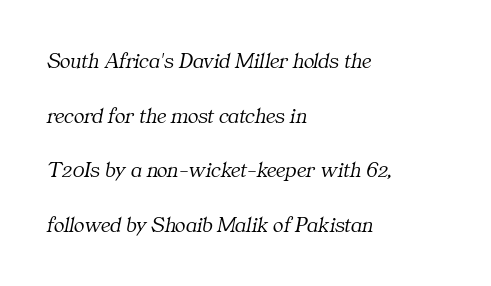
Q: Is the text bold? A: No.
Q: Is the text italic (slanted)? A: Yes, it leans right by about 11 degrees.
Q: Is the text underlined? A: No.
Q: How is the paragraph aligned? A: Left-aligned.
Q: Is the spacing between letters normal or unusually wide? A: Normal.
Q: Is the spacing between lines tight, normal or loose? A: Loose.
